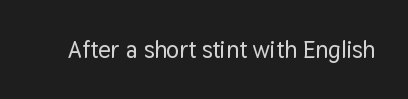
Observe the ordinary spacing: letters are neighbours, not strangers. Underline: absent. Rendered with straight, roman letterforms.
